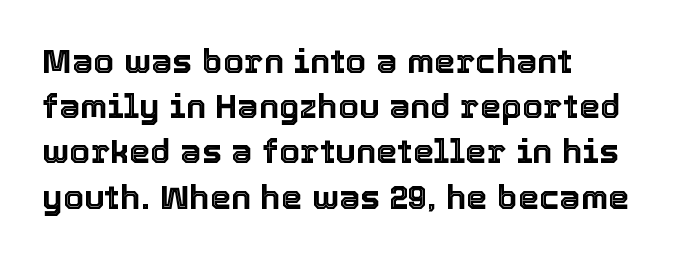
Q: Is the text italic (slanted)? A: No, it is upright.
Q: Is the text underlined? A: No.
Q: How is the paragraph aligned? A: Left-aligned.
Q: Is the spacing between letters normal or unusually wide? A: Normal.
Q: Is the spacing between lines tight, normal or loose? A: Normal.
Q: Width (condensed, normal, or wide)? A: Normal.
Q: x-height? A: Medium.
Q: Monospaced? A: No.
